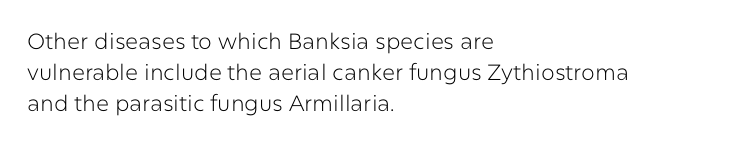
Summary of vertical rhythm: regular, with standard interline spacing. Short note: letters normally spaced. The font's upright variant was chosen for this text. Casual observation: everything's shoved over to the left.
